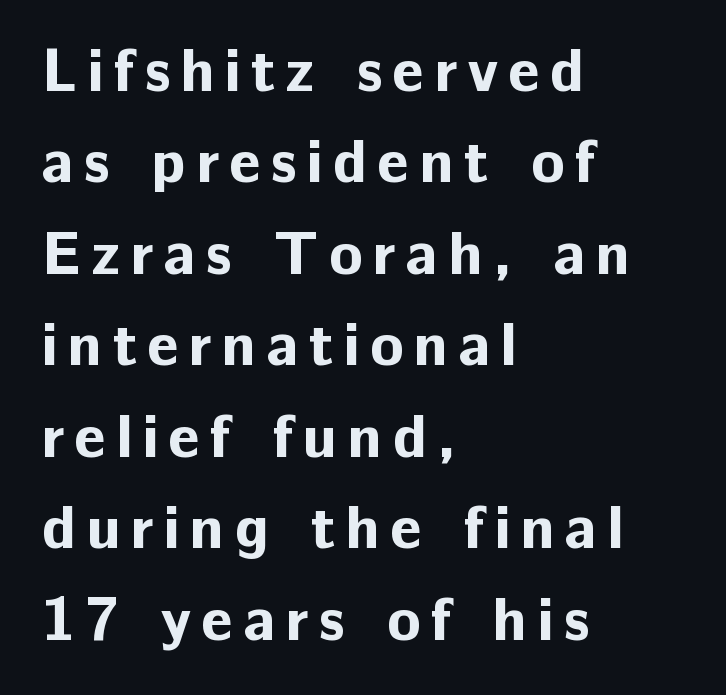
The image shows 61 px bold sans-serif type, upright; set left-aligned, normal line spacing (1.5x), not underlined; low stroke contrast and a medium x-height.
